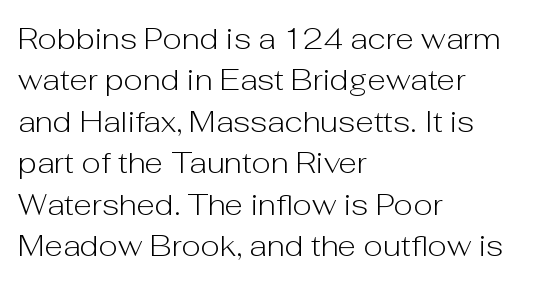
The image shows 30 px light sans-serif type, upright; set left-aligned, normal line spacing (1.38x), normal letter spacing, not underlined; low stroke contrast and a medium x-height.
